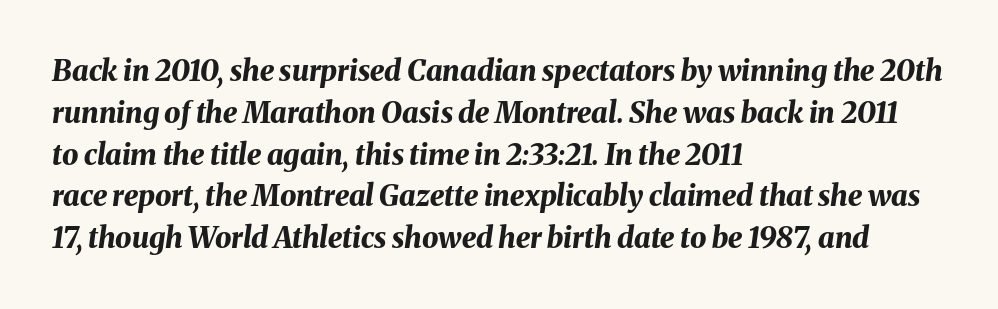
Set as a true bold cut, around the 700 mark. Looks like regular typesetting: each glyph gets only the width it needs. A typesetter would call this leading conventional body-copy spacing. Notice how the passage keeps a crisp vertical edge on the left only. Has an underline been added? It has not. Style check: oblique.
